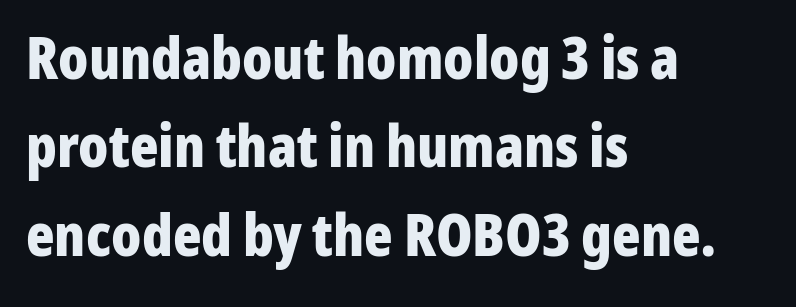
These lines carry a lot of weight — the face is fully bold. A clean baseline with only descenders dipping below it. Italic? Not at all — the glyphs are vertical. Tracking here is standard; glyphs follow each other at the usual distance. Think of a printed novel: that variable character pitch is what you see here.
